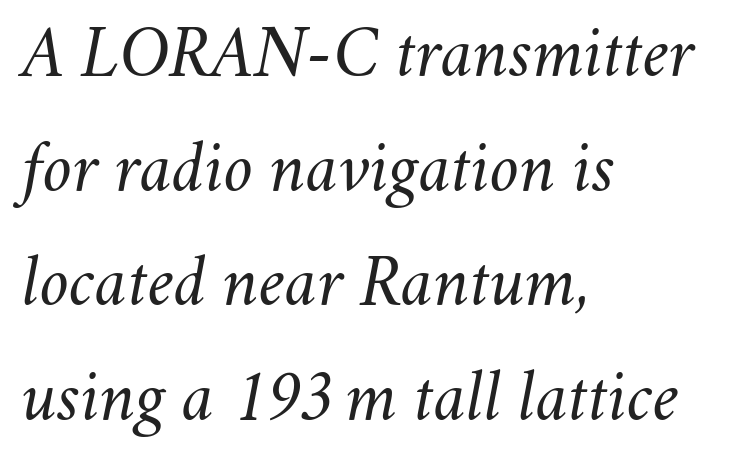
Q: Is the text bold? A: No.
Q: Is the text italic (slanted)? A: Yes, it leans right by about 11 degrees.
Q: Is the text underlined? A: No.
Q: How is the paragraph aligned? A: Left-aligned.
Q: Is the spacing between letters normal or unusually wide? A: Normal.
Q: Is the spacing between lines tight, normal or loose? A: Normal.
Q: Width (condensed, normal, or wide)? A: Normal.
Q: Stroke contrast? A: Medium.
Q: x-height? A: Small.
Q: Monospaced? A: No.
